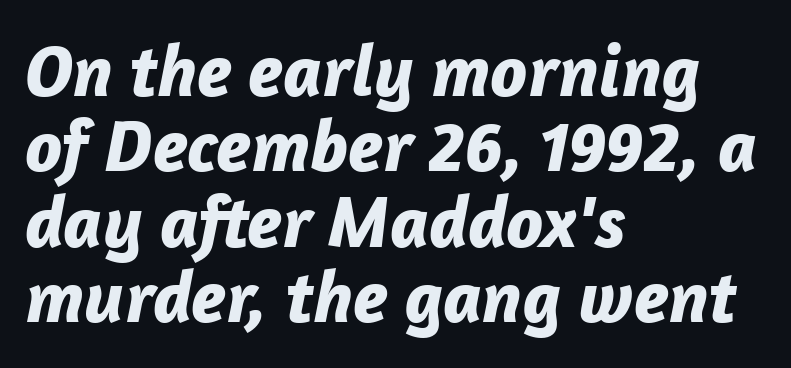
{"italic": "yes", "lean": "right", "slant_degrees": 12, "bold": "yes", "weight": "bold", "width": "normal", "stroke_contrast": "low", "x_height": "medium", "monospaced": "no", "underline": "no", "align": "left", "line_spacing": "tight", "line_spacing_ratio": 1.02, "letter_spacing": "normal", "letter_spacing_em": 0.0, "glyph_px": 74}
